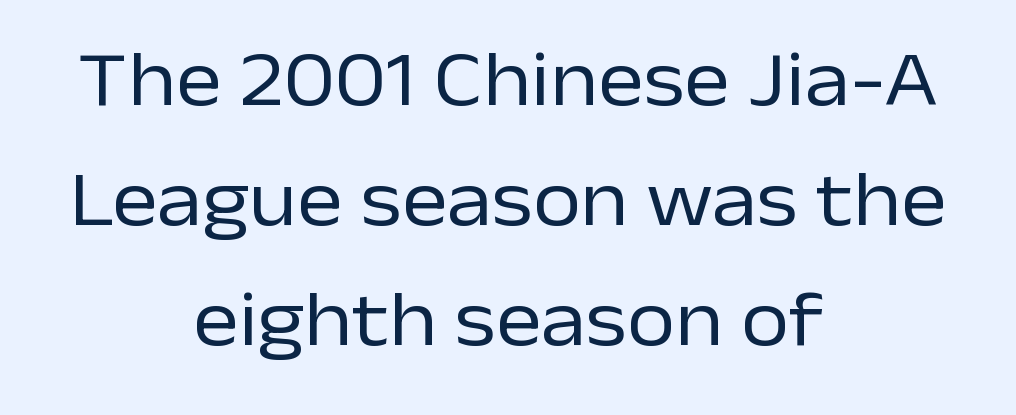
{"serif": "no", "italic": "no", "bold": "no", "weight": "regular", "width": "normal", "stroke_contrast": "low", "x_height": "medium", "monospaced": "no", "underline": "no", "align": "center", "line_spacing": "normal", "line_spacing_ratio": 1.54, "letter_spacing": "normal", "letter_spacing_em": 0.0, "glyph_px": 78}
